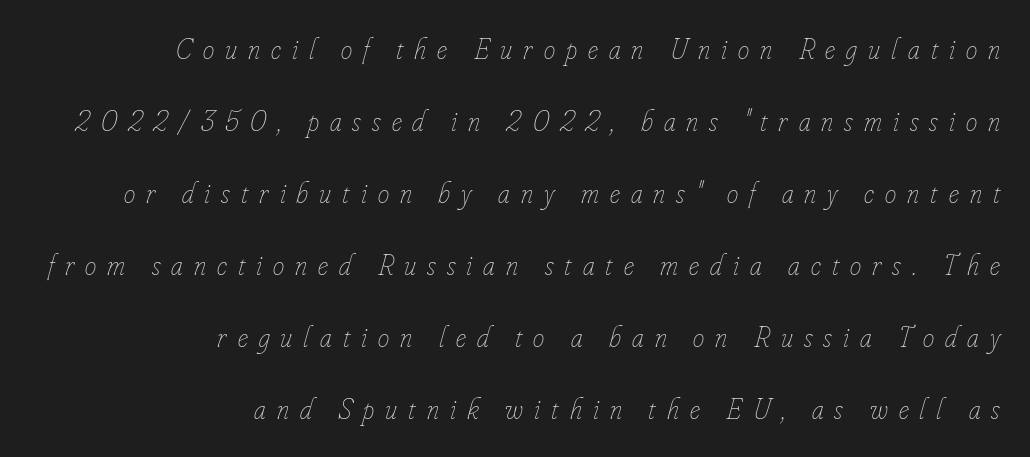
{"italic": "yes", "lean": "right", "slant_degrees": 16, "bold": "no", "weight": "thin", "width": "condensed", "stroke_contrast": "low", "x_height": "small", "monospaced": "no", "underline": "no", "align": "right", "line_spacing": "loose", "line_spacing_ratio": 2.48, "letter_spacing": "wide", "letter_spacing_em": 0.38, "glyph_px": 29}
